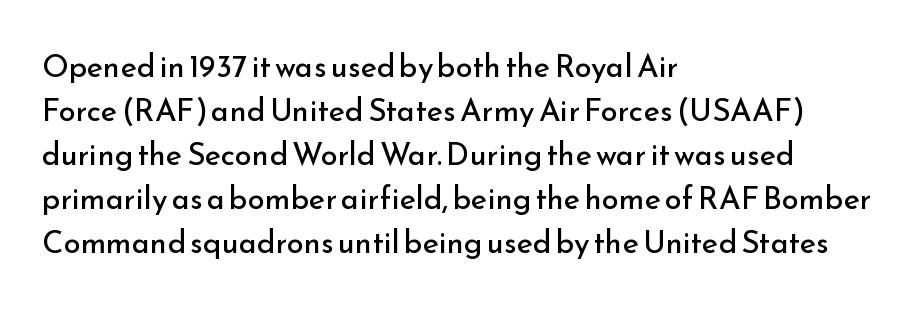
The weight tops out at a normal text grade. Baseline-to-baseline distance is the conventional proportion of letter height. Horizontal alignment here is leftward, the default for most running prose. A bare baseline throughout the passage. Do the letters lean? They stand straight.
